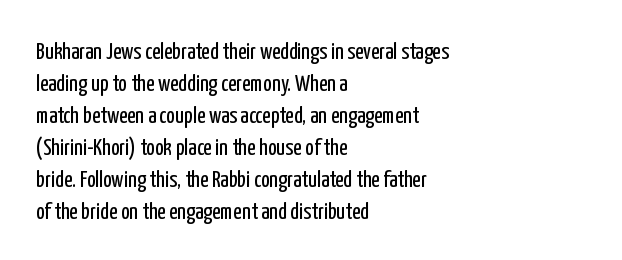
{"italic": "no", "bold": "no", "underline": "no", "align": "left", "line_spacing": "normal", "line_spacing_ratio": 1.39, "letter_spacing": "normal", "letter_spacing_em": 0.0, "glyph_px": 23}
